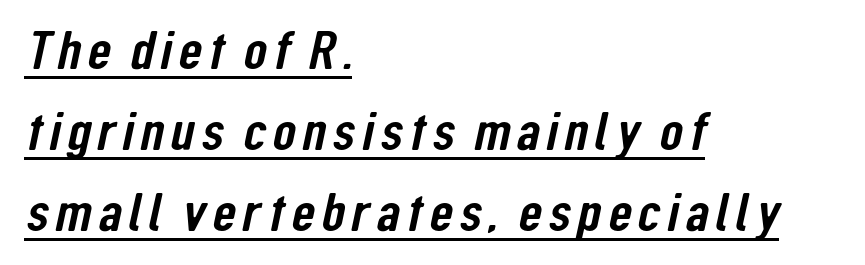
The image shows 54 px condensed sans-serif type; set left-aligned, normal line spacing (1.5x), underlined; low stroke contrast and a medium x-height.
